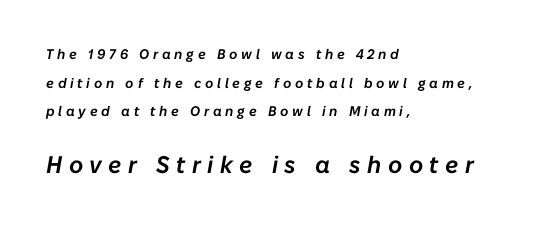
Q: Is the text italic (slanted)? A: Yes, it leans right by about 10 degrees.
Q: Is the text underlined? A: No.
Q: How is the paragraph aligned? A: Left-aligned.
Q: Is the spacing between letters normal or unusually wide? A: Unusually wide.
Q: Is the spacing between lines tight, normal or loose? A: Loose.
Q: Which block of text is set in a larger size, the first (top) or the second (bottom)? A: The second (bottom) one.
